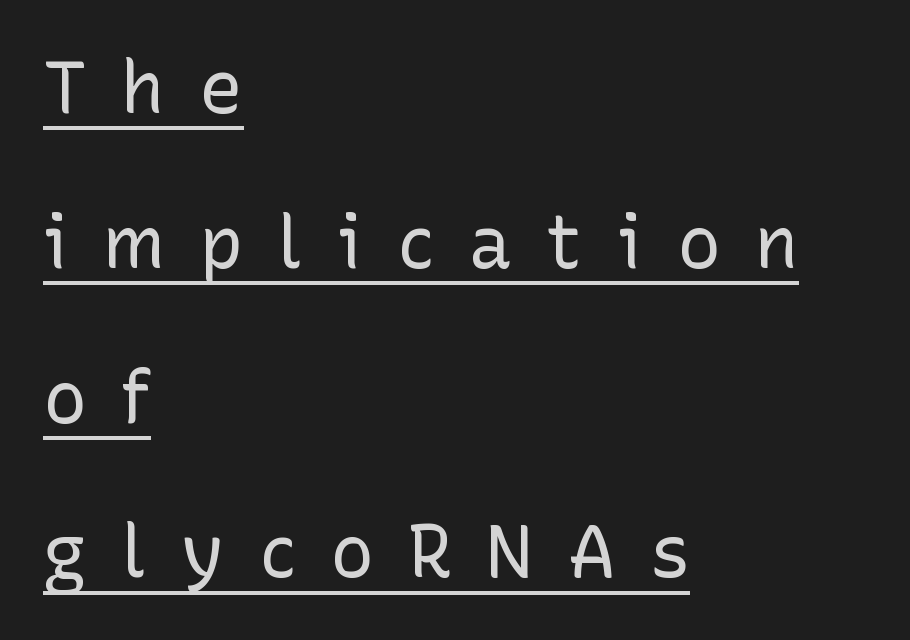
The face used here is proportionally spaced, like ordinary book or web type. The line-height multiplier appears high, well above default. These lines stack with their left ends in a neat column. It's the straight-up-and-down kind of type. The letterforms stand isolated, each surrounded by extra space.
